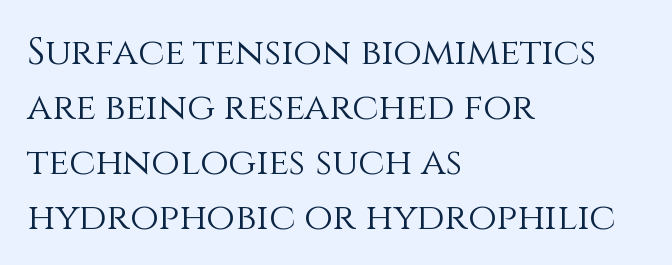
The image shows 37 px light type, upright; set left-aligned, normal line spacing (1.49x), normal letter spacing, not underlined; medium stroke contrast and a large x-height.
